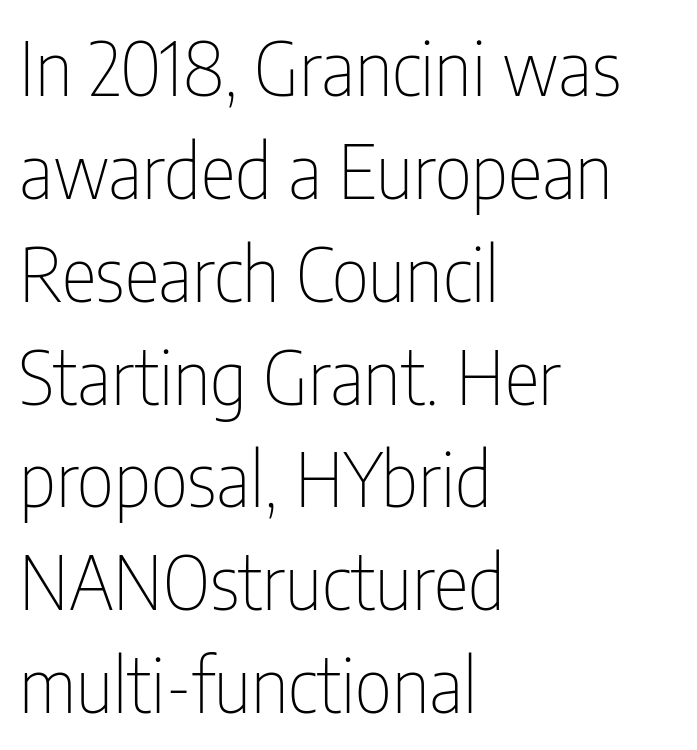
Q: Is the text bold? A: No.
Q: Is the text italic (slanted)? A: No, it is upright.
Q: Is the typeface a serif or a sans-serif typeface? A: Sans-serif.
Q: Is the text underlined? A: No.
Q: How is the paragraph aligned? A: Left-aligned.
Q: Is the spacing between letters normal or unusually wide? A: Normal.
Q: Is the spacing between lines tight, normal or loose? A: Normal.
Q: Width (condensed, normal, or wide)? A: Condensed.
Q: Stroke contrast? A: Low.
Q: x-height? A: Medium.
Q: Monospaced? A: No.
